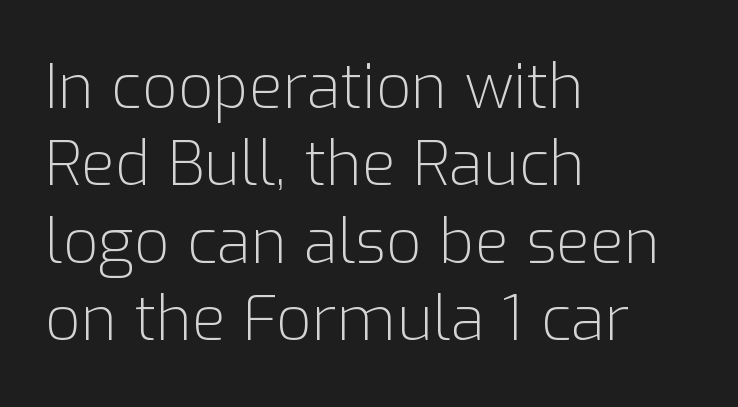
The zone under the glyphs is completely vacant. If you drew a ruler down the left edge, every line would touch it. Are there feet on the stems? There aren't — it's a sans. Compared with typical body copy, the letter spacing here is the same. These lines sit exactly where default settings would place them. The letters stand straight up with perfectly vertical stems.
